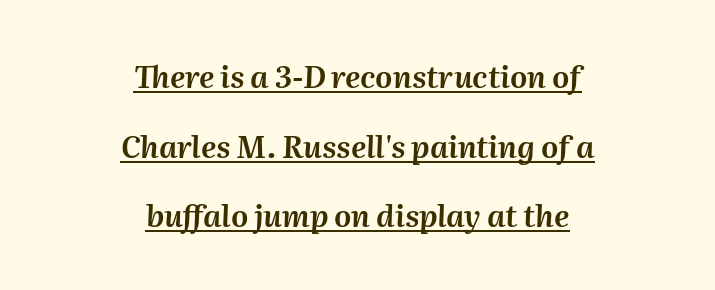
Q: Is the text italic (slanted)? A: Yes, it leans right by about 2 degrees.
Q: Is the text underlined? A: Yes.
Q: How is the paragraph aligned? A: Centered.
Q: Is the spacing between letters normal or unusually wide? A: Normal.
Q: Is the spacing between lines tight, normal or loose? A: Loose.
Q: Width (condensed, normal, or wide)? A: Normal.
Q: Stroke contrast? A: Medium.
Q: x-height? A: Medium.
Q: Monospaced? A: No.
